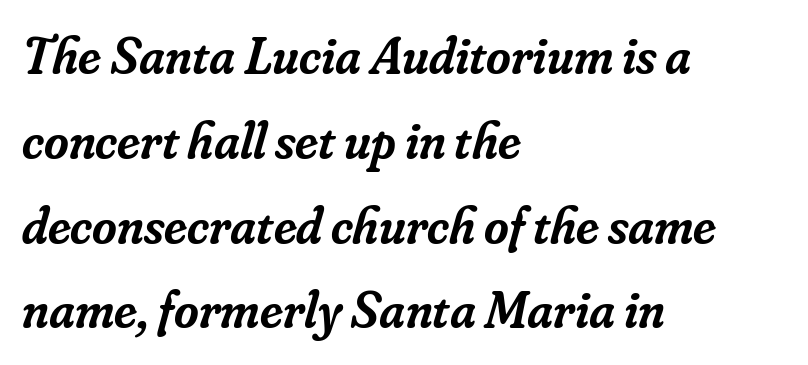
The strokes are fattened partway — semibold, not bold. Inter-character spacing is left at the font's built-in metrics. The rendering uses natural spacing where letterforms have individual widths. Emphasis-style slanted type is in use. Words float on clear page, feet unadorned.
